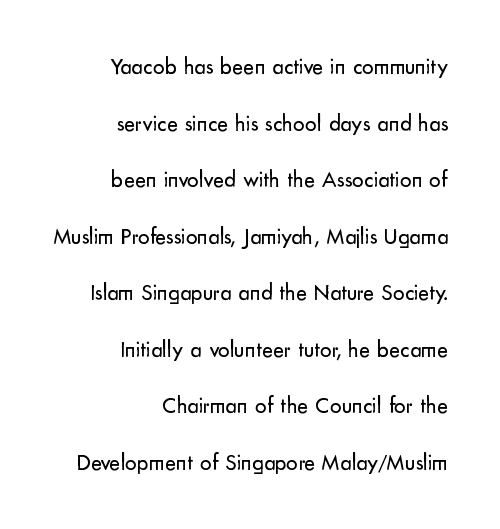
The image shows 23 px text type, upright; set right-aligned, loose line spacing (2.46x), normal letter spacing, not underlined.
